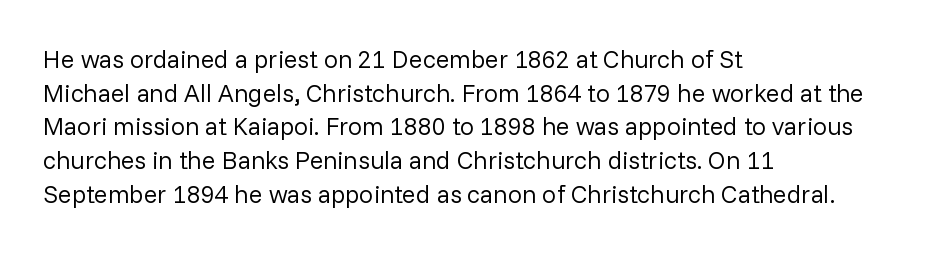
Q: Is the text bold? A: No.
Q: Is the text italic (slanted)? A: No, it is upright.
Q: Is the text underlined? A: No.
Q: How is the paragraph aligned? A: Left-aligned.
Q: Is the spacing between letters normal or unusually wide? A: Normal.
Q: Is the spacing between lines tight, normal or loose? A: Normal.
